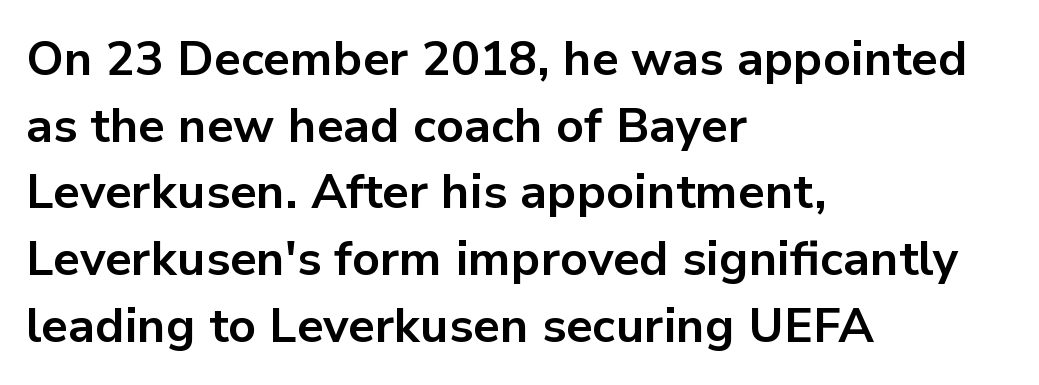
The image shows 48 px bold sans-serif type, upright; set left-aligned, normal line spacing (1.39x), normal letter spacing, not underlined; low stroke contrast and a medium x-height.
